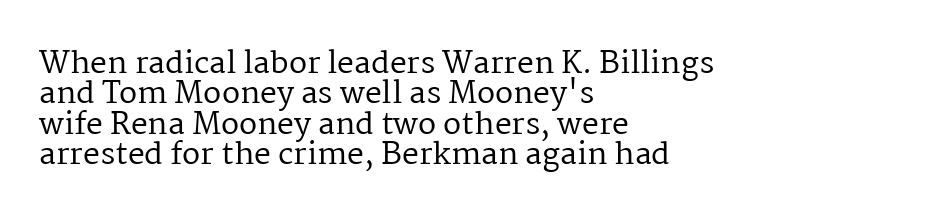
Q: Is the text bold? A: No.
Q: Is the text italic (slanted)? A: No, it is upright.
Q: Is the typeface a serif or a sans-serif typeface? A: Serif.
Q: Is the text underlined? A: No.
Q: How is the paragraph aligned? A: Left-aligned.
Q: Is the spacing between letters normal or unusually wide? A: Normal.
Q: Is the spacing between lines tight, normal or loose? A: Tight.
Q: Width (condensed, normal, or wide)? A: Normal.
Q: Stroke contrast? A: Medium.
Q: x-height? A: Medium.
Q: Monospaced? A: No.
